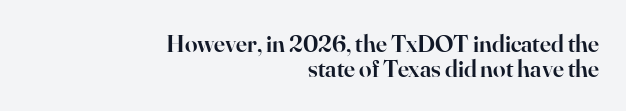
{"italic": "no", "bold": "semi", "underline": "no", "align": "right", "line_spacing": "tight", "line_spacing_ratio": 1.0, "letter_spacing": "normal", "letter_spacing_em": 0.0, "glyph_px": 25}
